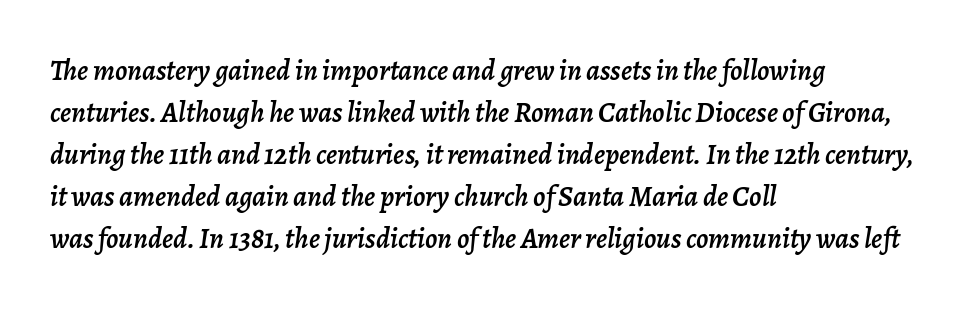
{"italic": "yes", "lean": "right", "slant_degrees": 7, "width": "normal", "stroke_contrast": "low", "x_height": "medium", "monospaced": "no", "underline": "no", "align": "left", "line_spacing": "normal", "line_spacing_ratio": 1.45, "letter_spacing": "normal", "letter_spacing_em": 0.0, "glyph_px": 29}
